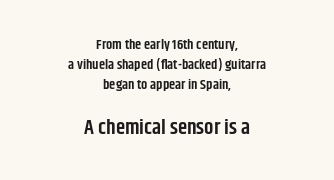
{"italic": "no", "bold": "semi", "underline": "no", "align": "center", "line_spacing": "normal", "line_spacing_ratio": 1.44, "letter_spacing": "normal", "letter_spacing_em": 0.0, "larger_block": "second", "size_ratio": 1.5, "glyph_px": 21}
